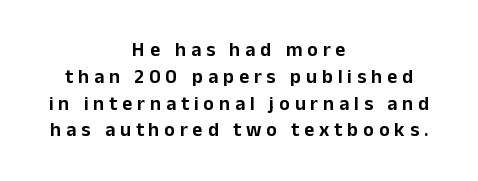
The paragraph shown floats in the horizontal middle. Plain, unruled lines of type. This sample uses an upright cut, with every glyph sitting square on the baseline. What's the leading like? Ordinary, nothing unusual. The letters are spread apart with noticeably loose tracking.
